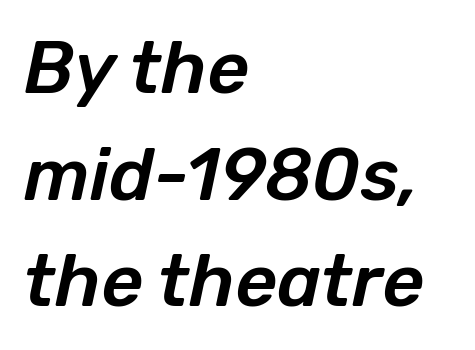
The baseline area is clear. Slanted lettering throughout. Looks like regular typesetting: each glyph gets only the width it needs. This sample keeps an unexceptional amount of space between lines.
